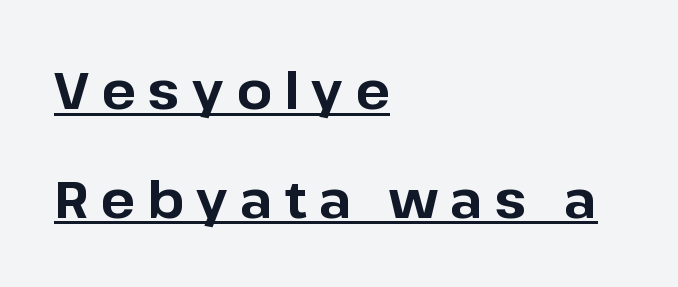
Is the type bold? Yes — the strokes are clearly thick and heavy. Here the designer chose a conventional face with non-uniform glyph widths. In terms of leading, this rendering errs on the spacious side. These lines are set flush left with a ragged right edge.
